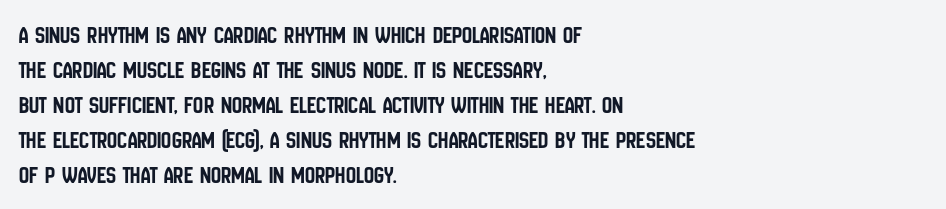
The rendering uses a moderate line-height, typical for paragraphs. A typesetter would call this zero additional tracking. Teacher's note: observe the even left margin — that is flush-left alignment. The string is rendered with underlining switched off. Posture: straight, roman, zero tilt.
